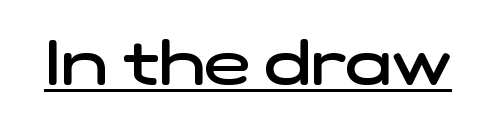
The image shows 62 px semibold, wide sans-serif type; set normal letter spacing, underlined; low stroke contrast and a medium x-height.
